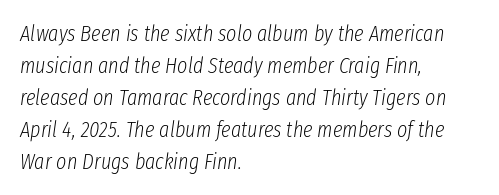
Q: Is the text bold? A: No.
Q: Is the text italic (slanted)? A: Yes, it leans right by about 8 degrees.
Q: Is the text underlined? A: No.
Q: How is the paragraph aligned? A: Left-aligned.
Q: Is the spacing between letters normal or unusually wide? A: Normal.
Q: Is the spacing between lines tight, normal or loose? A: Normal.
